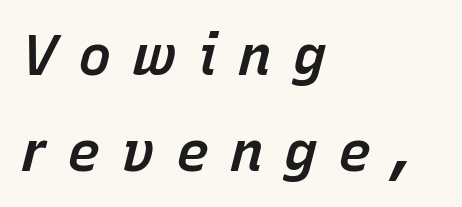
Proportional: the letters do not fall into vertical columns. The specimen reads as italic at a glance. The space directly below the letters is spotless. The letterforms stand isolated, each surrounded by extra space.
